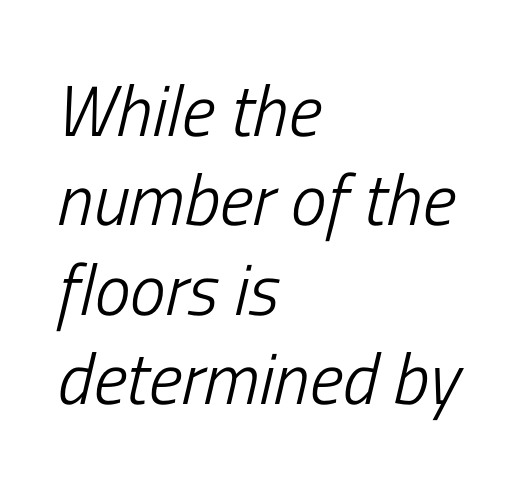
Is the letter spacing exaggerated? No — it looks like the ordinary default. The typesetter chose a ragged-right arrangement here. Type without underlining. Would a proofreader flag this as italicized? Yes. Summary of weight: not heavy and not bold. Think of a printed novel: that variable character pitch is what you see here.
